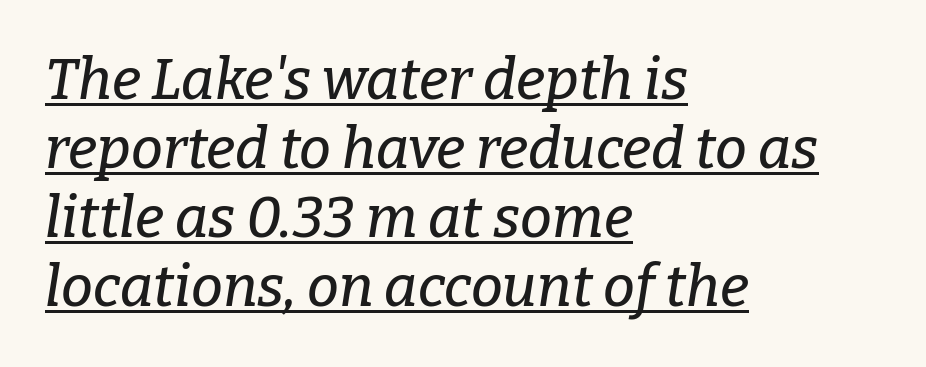
The image shows 57 px serif type, italic (leaning right); set left-aligned, line spacing 1.21x, normal letter spacing, underlined; low stroke contrast and a medium x-height.
